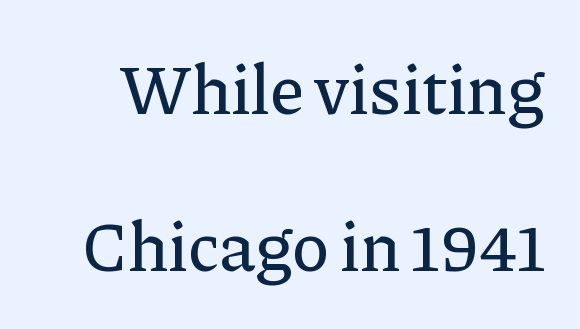
{"serif": "yes", "italic": "no", "width": "normal", "stroke_contrast": "low", "x_height": "medium", "monospaced": "no", "underline": "no", "line_spacing": "loose", "line_spacing_ratio": 2.24, "letter_spacing": "normal", "letter_spacing_em": 0.0, "glyph_px": 70}
